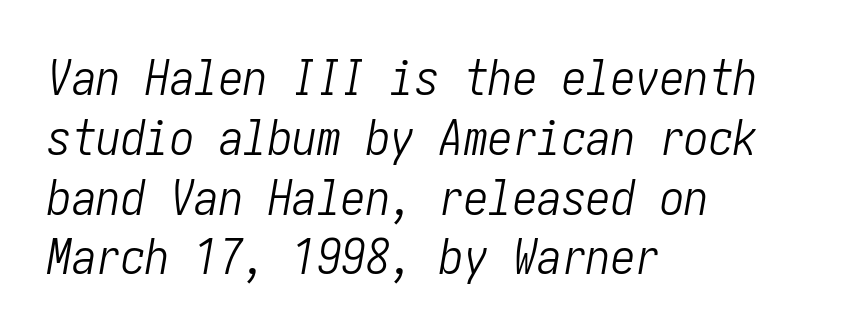
{"italic": "yes", "lean": "right", "slant_degrees": 10, "bold": "no", "weight": "light", "width": "condensed", "stroke_contrast": "low", "x_height": "medium", "underline": "no", "align": "left", "line_spacing_ratio": 1.22, "letter_spacing": "normal", "letter_spacing_em": 0.0, "glyph_px": 49}
